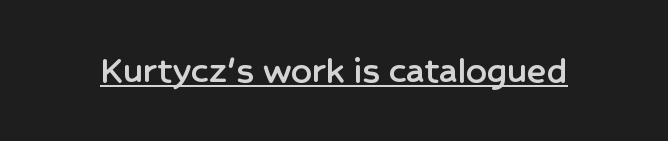
The glyphs are accompanied by a horizontal stroke just below them. When letters stand straight like this, we call the style roman or upright. A typesetter would call this proportional, since set widths differ per character. A typesetter would call this zero additional tracking.
